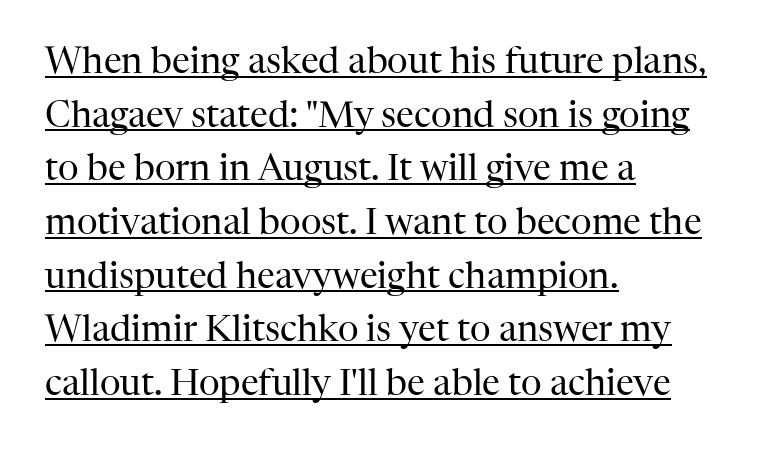
The image shows 36 px regular-weight serif type, upright; set left-aligned, normal line spacing (1.49x), normal letter spacing, underlined; high stroke contrast and a medium x-height.
